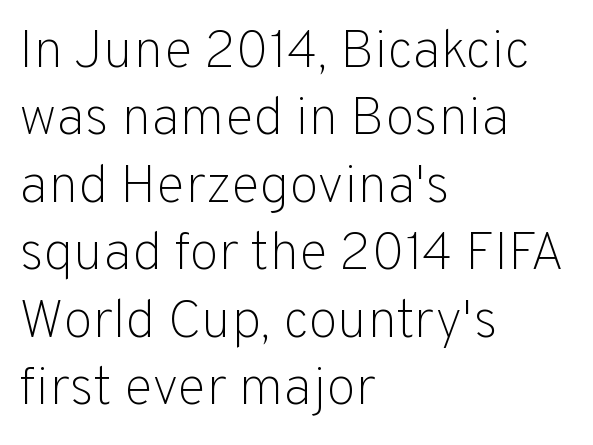
Each letter keeps its own natural width here, so spacing adapts to shape. Characters follow at the spacing the type designer built in. Summary of vertical rhythm: regular, with standard interline spacing. Only glyphs here, with clear space below each row.
